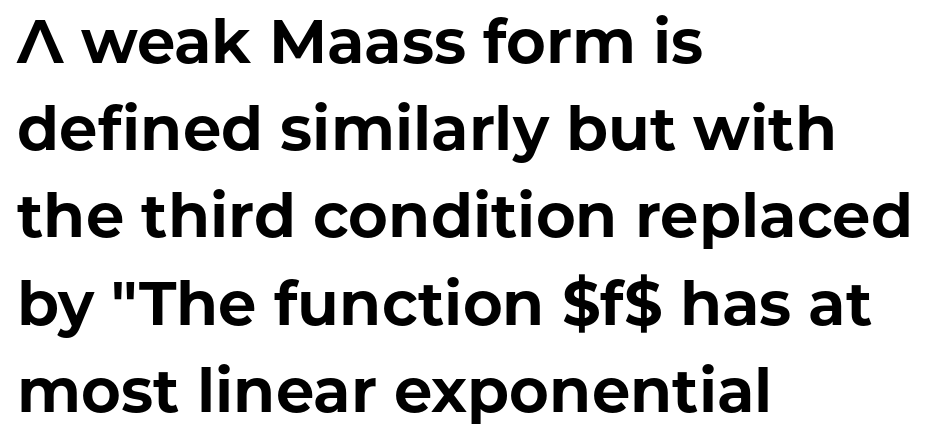
Letters rest on an invisible, unmarked baseline. If you drew a line through each stem, it would be perfectly vertical. Leading matches the norm, producing a regular column. Visually the block forms a straight wall on the left and a jagged coastline on the right. Typographically, this falls in the sans-serif category.
